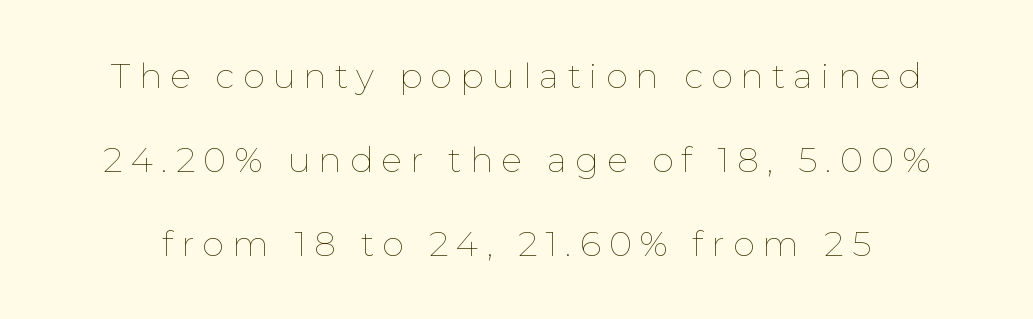
The image shows 35 px thin type, upright; set loose line spacing (2.4x), unusually wide letter spacing (+0.23 em), not underlined; low stroke contrast and a medium x-height.
